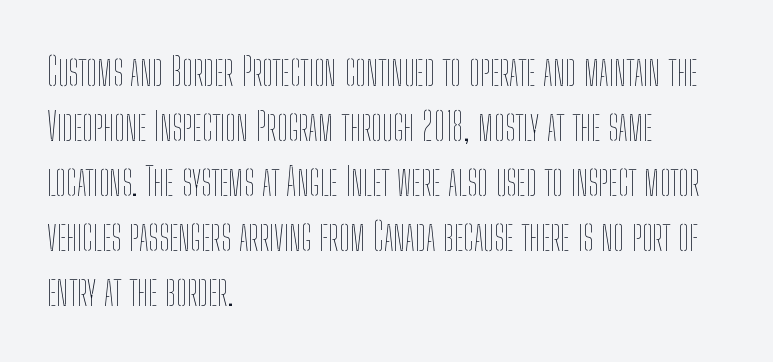
The rendering keeps characters at their native spacing. Notice how descenders clear the ascenders below comfortably — that's standard leading. Do the letters lean? They stand straight. Heft: none added — not bold. Caption: multi-line text, flush left, ragged right.
